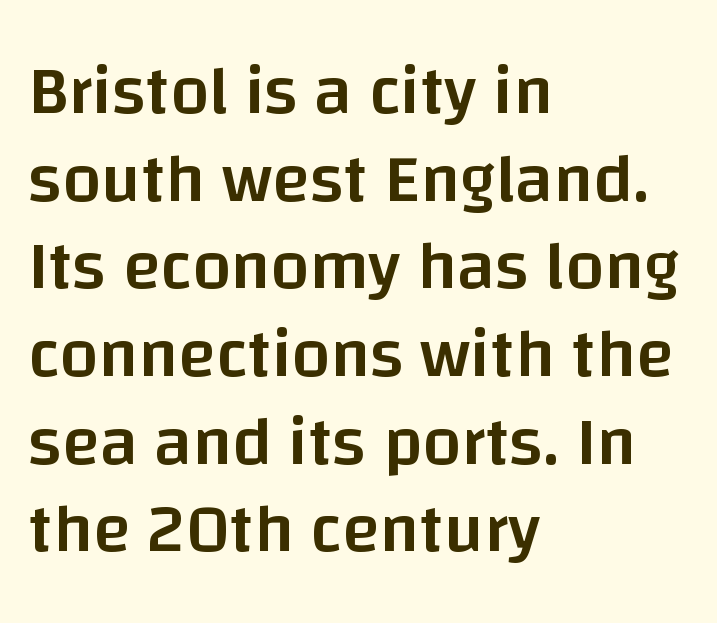
You can tell it's not italic because the verticals are truly vertical. The setting favours the left margin, as ordinary paragraphs usually do. These lines keep a tight, regular rhythm from letter to letter. Each row of text sits above clean, open space. Is this a fixed-width face? No — the glyphs have proportional, varying widths. In terms of letterform style, serifs are entirely absent.
